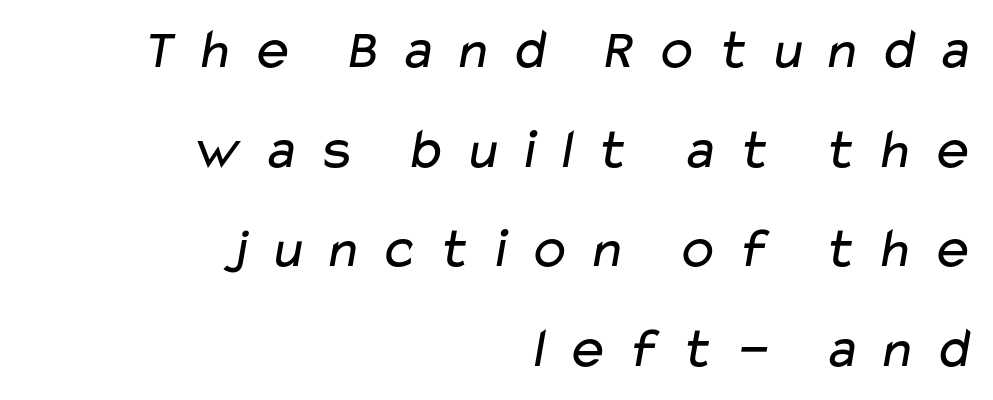
{"serif": "no", "bold": "no", "weight": "regular", "width": "wide", "stroke_contrast": "low", "x_height": "medium", "monospaced": "no", "underline": "no", "align": "right", "line_spacing_ratio": 1.75, "letter_spacing": "wide", "letter_spacing_em": 0.29, "glyph_px": 57}
